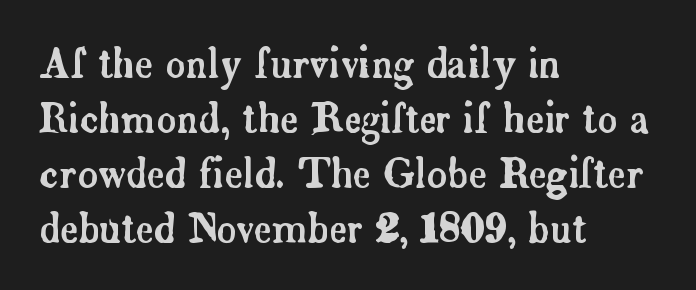
Think of a printed novel: that variable character pitch is what you see here. Is there any slant? The stems are plumb. Quick note: interline space is typical. Students, note that the glyphs here touch the page at normal intervals. Caption: multi-line text, flush left, ragged right. Descenders are the only things crossing below the line.
